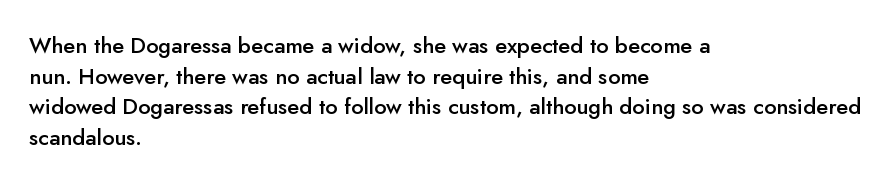
{"italic": "no", "bold": "semi", "underline": "no", "align": "left", "line_spacing": "normal", "line_spacing_ratio": 1.39, "letter_spacing": "normal", "letter_spacing_em": 0.0, "glyph_px": 22}
